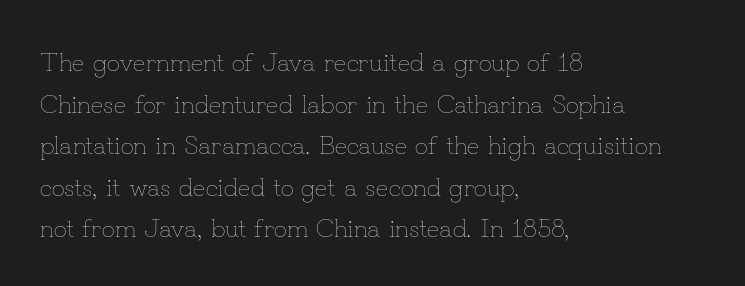
{"italic": "no", "bold": "no", "underline": "no", "align": "left", "line_spacing": "normal", "line_spacing_ratio": 1.6, "letter_spacing": "normal", "letter_spacing_em": 0.0, "glyph_px": 26}
